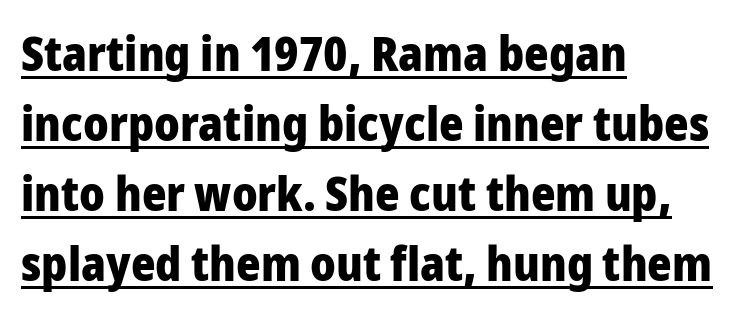
{"serif": "no", "italic": "no", "bold": "yes", "weight": "heavy", "width": "normal", "stroke_contrast": "low", "x_height": "medium", "monospaced": "no", "underline": "yes", "align": "left", "line_spacing": "normal", "line_spacing_ratio": 1.49, "letter_spacing": "normal", "letter_spacing_em": 0.0, "glyph_px": 47}
